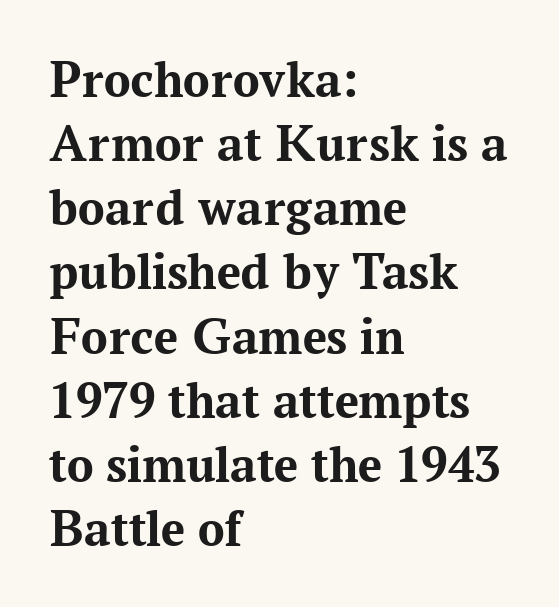
Q: Is the text bold? A: Yes.
Q: Is the text italic (slanted)? A: No, it is upright.
Q: Is the typeface a serif or a sans-serif typeface? A: Serif.
Q: Is the text underlined? A: No.
Q: How is the paragraph aligned? A: Left-aligned.
Q: Is the spacing between letters normal or unusually wide? A: Normal.
Q: Width (condensed, normal, or wide)? A: Normal.
Q: Stroke contrast? A: Medium.
Q: x-height? A: Medium.
Q: Monospaced? A: No.
